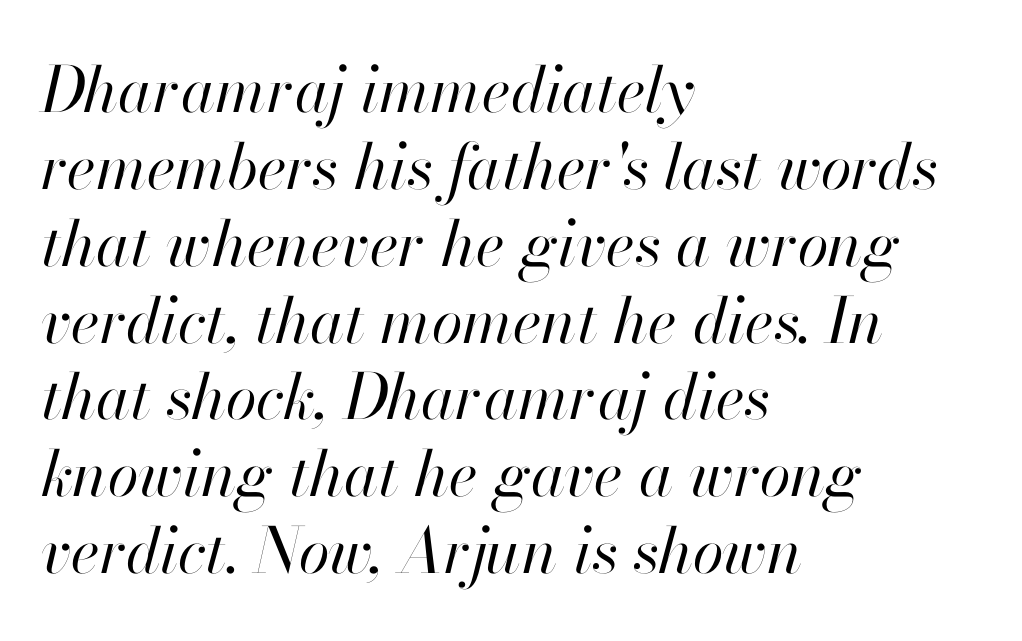
Q: Is the text bold? A: No.
Q: Is the text italic (slanted)? A: Yes, it leans right by about 13 degrees.
Q: Is the text underlined? A: No.
Q: How is the paragraph aligned? A: Left-aligned.
Q: Is the spacing between letters normal or unusually wide? A: Normal.
Q: Width (condensed, normal, or wide)? A: Normal.
Q: Stroke contrast? A: High.
Q: x-height? A: Small.
Q: Monospaced? A: No.
